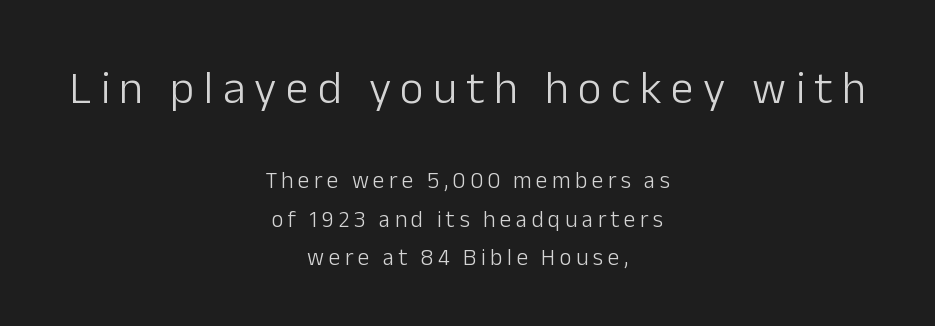
{"serif": "no", "italic": "no", "bold": "no", "weight": "light", "width": "normal", "stroke_contrast": "low", "x_height": "medium", "monospaced": "no", "underline": "no", "align": "center", "line_spacing": "normal", "line_spacing_ratio": 1.68, "letter_spacing": "wide", "letter_spacing_em": 0.2, "larger_block": "first", "size_ratio": 2.0, "glyph_px": 46}
